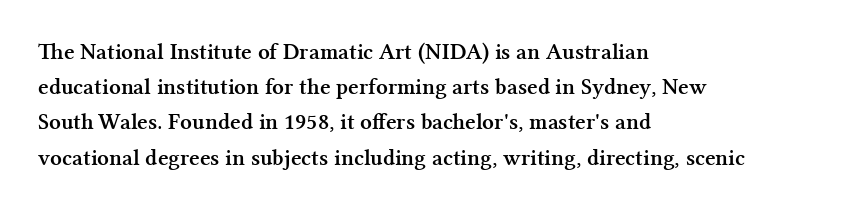
{"italic": "no", "bold": "yes", "underline": "no", "align": "left", "line_spacing": "normal", "line_spacing_ratio": 1.53, "letter_spacing": "normal", "letter_spacing_em": 0.0, "glyph_px": 23}
